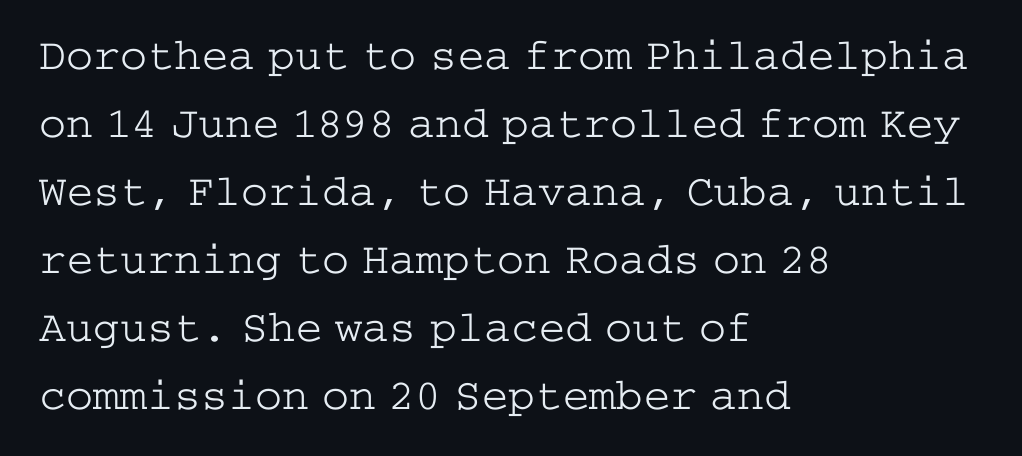
{"serif": "yes", "italic": "no", "bold": "no", "weight": "light", "width": "wide", "stroke_contrast": "low", "x_height": "medium", "underline": "no", "align": "left", "line_spacing": "normal", "line_spacing_ratio": 1.51, "letter_spacing": "normal", "letter_spacing_em": 0.0, "glyph_px": 45}
